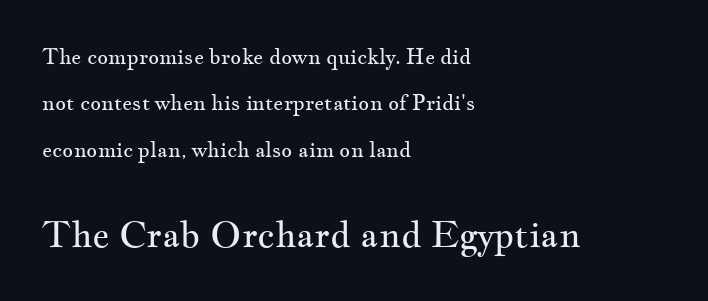
The image shows 36 px regular-weight, wide serif type, upright; set left-aligned, loose line spacing (2.21x), normal letter spacing, not underlined; the second (bottom) block is 1.71x larger; medium stroke contrast and a small x-height.
